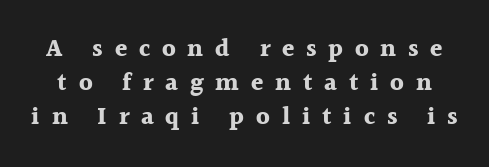
Leading matches the norm, producing a regular column. Loose tracking; the words dissolve into strings of separated letters. Underlining? Definitely not there. This is heavy type, rendered in bold. Is there any slant? The stems are plumb.
